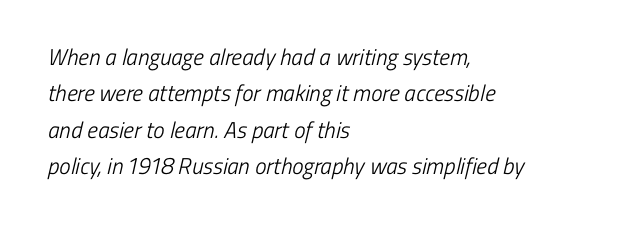
{"bold": "no", "underline": "no", "align": "left", "line_spacing": "normal", "line_spacing_ratio": 1.58, "letter_spacing": "normal", "letter_spacing_em": 0.0, "glyph_px": 23}
